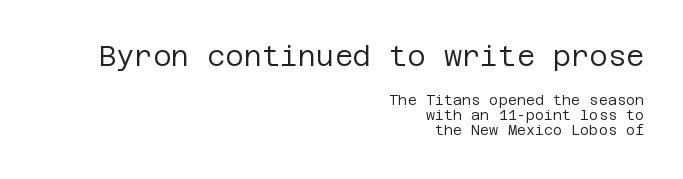
Q: Is the text bold? A: No.
Q: Is the text italic (slanted)? A: No, it is upright.
Q: Is the typeface a serif or a sans-serif typeface? A: Sans-serif.
Q: Is the text underlined? A: No.
Q: How is the paragraph aligned? A: Right-aligned.
Q: Is the spacing between letters normal or unusually wide? A: Normal.
Q: Is the spacing between lines tight, normal or loose? A: Tight.
Q: Which block of text is set in a larger size, the first (top) or the second (bottom)? A: The first (top) one.
Q: Width (condensed, normal, or wide)? A: Normal.
Q: Stroke contrast? A: Low.
Q: x-height? A: Large.
